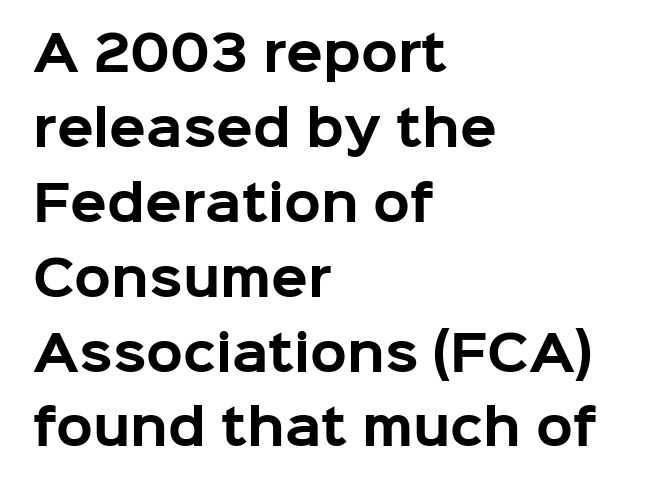
A typesetter would call this zero additional tracking. The block of text has a typical density, with ordinary space between rows. Typographically, this falls in the sans-serif category. The passage is arranged the way most books set body copy — flush left. The axis of the letterforms is exactly vertical. Underline: absent.
